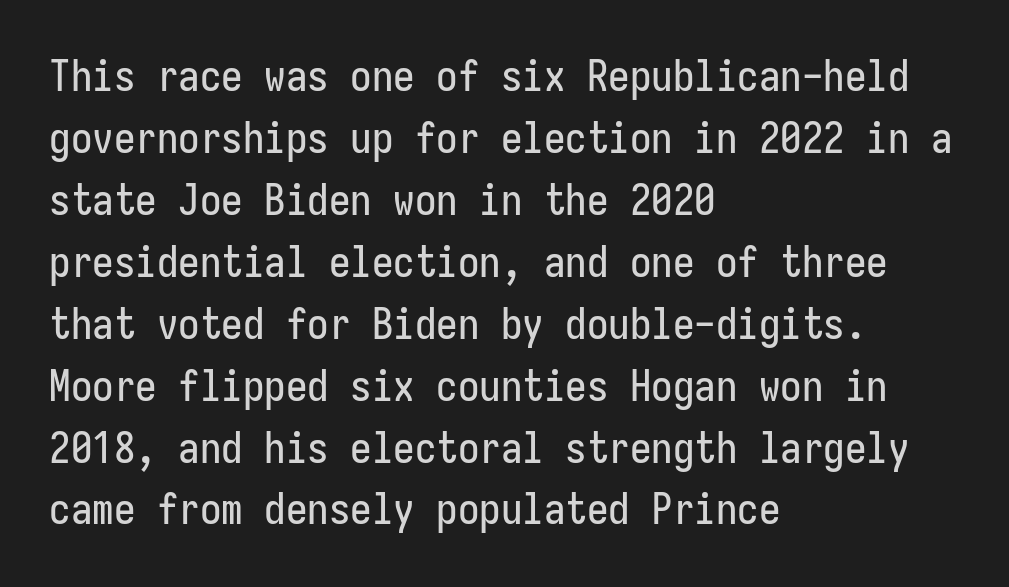
Q: Is the text italic (slanted)? A: No, it is upright.
Q: Is the typeface a serif or a sans-serif typeface? A: Sans-serif.
Q: Is the text underlined? A: No.
Q: How is the paragraph aligned? A: Left-aligned.
Q: Is the spacing between letters normal or unusually wide? A: Normal.
Q: Is the spacing between lines tight, normal or loose? A: Normal.
Q: Width (condensed, normal, or wide)? A: Condensed.
Q: Stroke contrast? A: Low.
Q: x-height? A: Medium.
